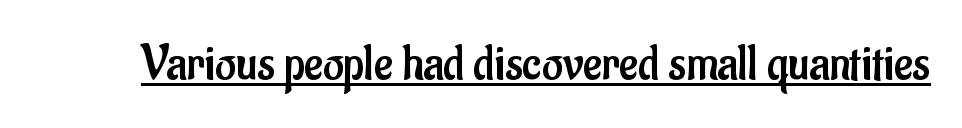
Observe the absence of serifs on each vertical stroke in this sample. Does a line run under the words? Yes, clearly. Nobody touched the tracking dial on this one. The passage shown is typed in a proportional face where columns would drift. The passage shown is not bold in any degree. Posture: vertical.
